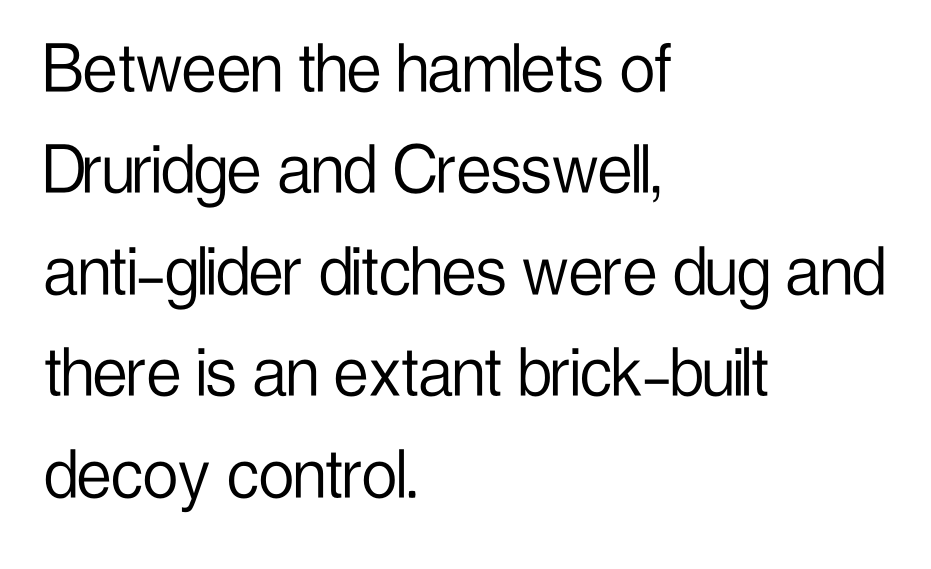
The image shows 78 px light, condensed sans-serif type, upright; set left-aligned, normal line spacing (1.3x), normal letter spacing, not underlined; low stroke contrast and a medium x-height.
